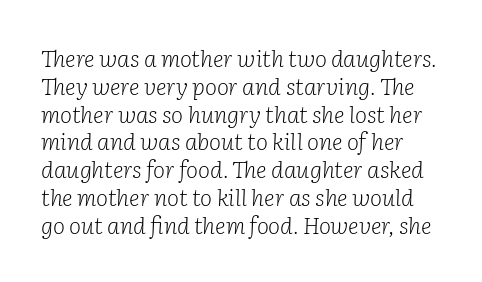
The image shows 23 px text type, italic (leaning right); set line spacing 1.21x, normal letter spacing, not underlined.
